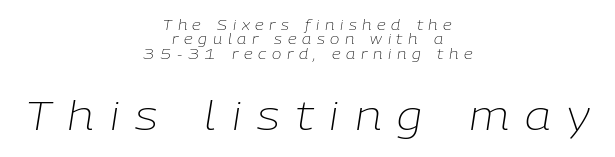
The lines are quadded center. Has an underline been added? It has not. The rendering uses natural spacing where letterforms have individual widths. Slanted lettering throughout. Tightly led — the rows are bunched.
